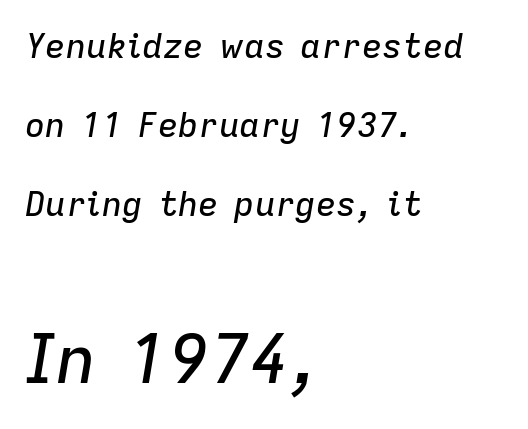
Q: Is the text italic (slanted)? A: Yes, it leans right by about 9 degrees.
Q: Is the text underlined? A: No.
Q: How is the paragraph aligned? A: Left-aligned.
Q: Is the spacing between letters normal or unusually wide? A: Normal.
Q: Is the spacing between lines tight, normal or loose? A: Loose.
Q: Which block of text is set in a larger size, the first (top) or the second (bottom)? A: The second (bottom) one.
Q: Width (condensed, normal, or wide)? A: Normal.
Q: Stroke contrast? A: Low.
Q: x-height? A: Medium.
Q: Monospaced? A: No.
